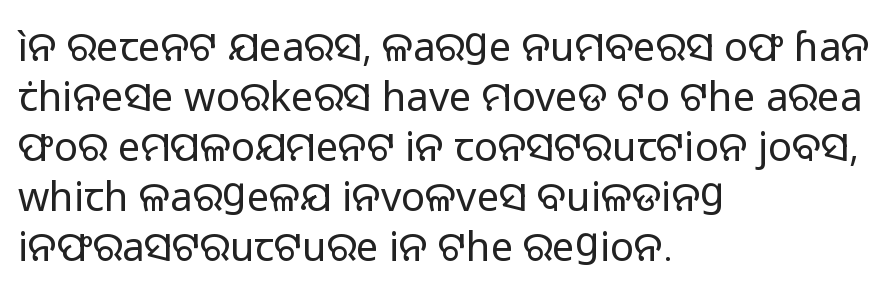
A classic flush-left, rag-right setting is used for this passage. The type is set solid horizontally, with unmodified tracking. If you drew a line through each stem, it would be perfectly vertical. This sample has the flowing, uneven cadence of proportional lettering.
